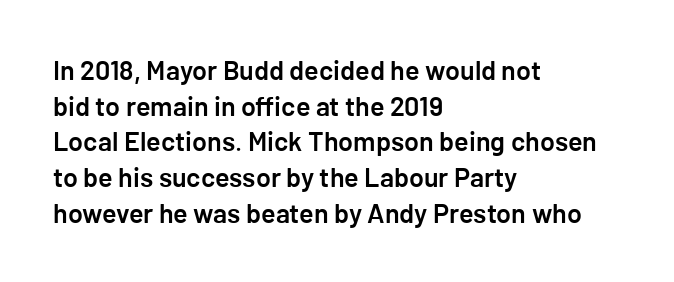
Q: Is the text bold? A: Semi-bold.
Q: Is the text italic (slanted)? A: No, it is upright.
Q: Is the text underlined? A: No.
Q: How is the paragraph aligned? A: Left-aligned.
Q: Is the spacing between letters normal or unusually wide? A: Normal.
Q: Is the spacing between lines tight, normal or loose? A: Normal.
